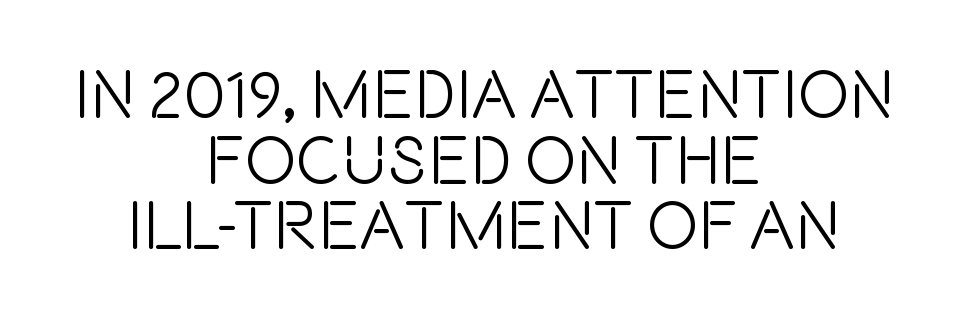
The image shows 69 px light, condensed sans-serif type, upright; set centered, tight line spacing (0.95x), normal letter spacing, not underlined; low stroke contrast and a large x-height.
